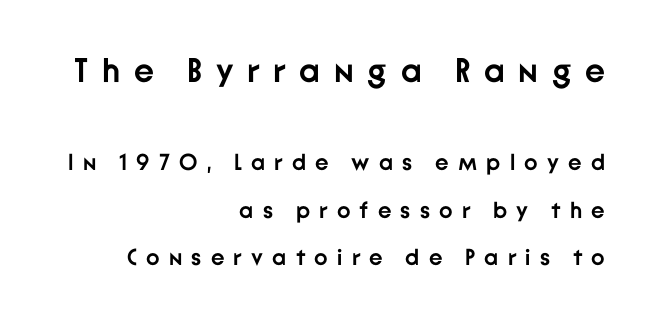
{"serif": "no", "italic": "no", "bold": "yes", "weight": "semibold", "width": "normal", "stroke_contrast": "low", "x_height": "medium", "monospaced": "no", "underline": "no", "align": "right", "line_spacing": "loose", "line_spacing_ratio": 2.06, "letter_spacing": "wide", "letter_spacing_em": 0.4, "larger_block": "first", "size_ratio": 1.48, "glyph_px": 34}
